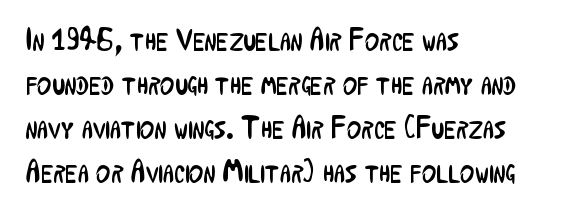
The type is set solid horizontally, with unmodified tracking. The rendering uses a moderate line-height, typical for paragraphs. This rendering uses left alignment, leaving the right contour irregular. Serifs: no, the terminals of the letterforms are clean.
